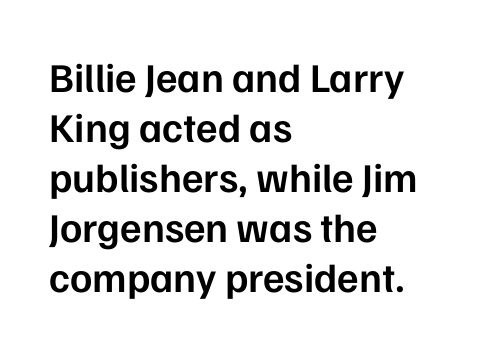
The image shows 41 px semibold sans-serif type, upright; set left-aligned, line spacing 1.22x, normal letter spacing, not underlined; low stroke contrast and a medium x-height.
